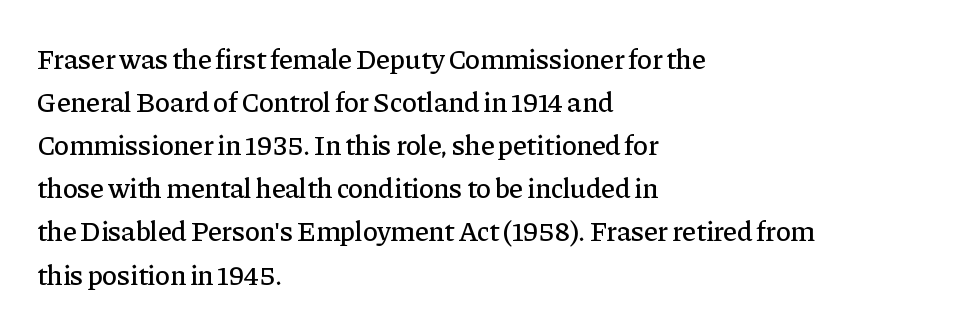
{"serif": "yes", "italic": "no", "width": "normal", "stroke_contrast": "low", "x_height": "medium", "monospaced": "no", "underline": "no", "align": "left", "line_spacing": "normal", "line_spacing_ratio": 1.54, "letter_spacing": "normal", "letter_spacing_em": 0.0, "glyph_px": 28}
